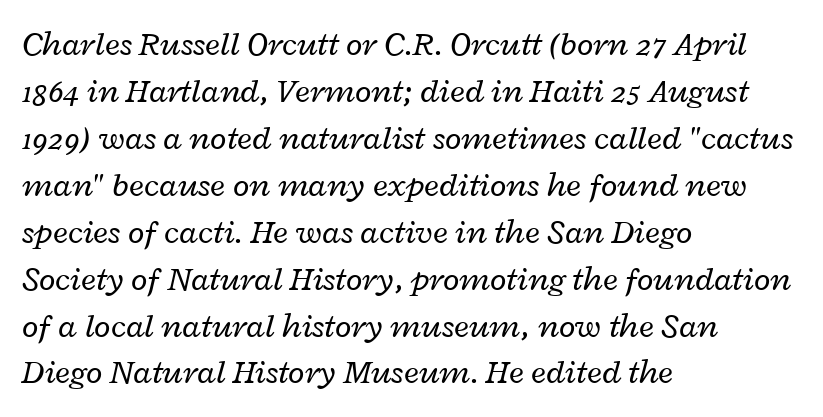
{"italic": "yes", "lean": "right", "slant_degrees": 12, "bold": "no", "weight": "regular", "width": "wide", "stroke_contrast": "low", "x_height": "medium", "monospaced": "no", "underline": "no", "align": "left", "line_spacing": "normal", "line_spacing_ratio": 1.38, "letter_spacing": "normal", "letter_spacing_em": 0.0, "glyph_px": 34}
